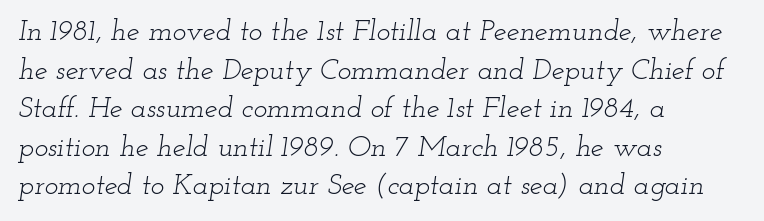
Weight: regular or lighter. Only glyphs here, with clear space below each row. Reading down the block, your eye returns to a fixed left position each line. Nothing unusual about the tracking: characters are spaced as the font intends. Italic: yes, the glyphs are oblique.
